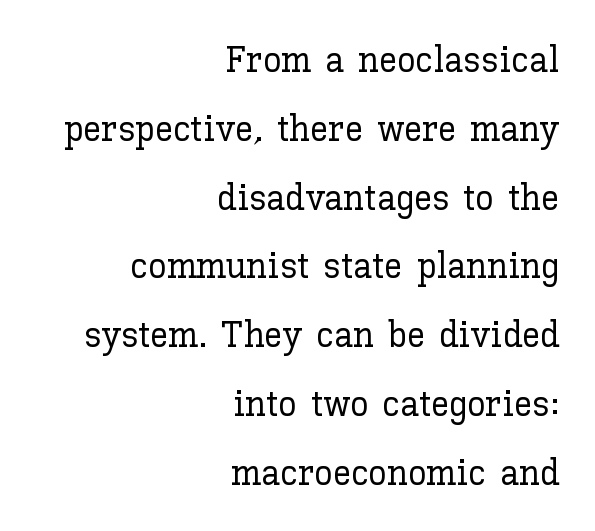
{"italic": "no", "width": "normal", "stroke_contrast": "low", "x_height": "medium", "monospaced": "no", "underline": "no", "align": "right", "line_spacing_ratio": 1.86, "letter_spacing": "normal", "letter_spacing_em": 0.0, "glyph_px": 37}
